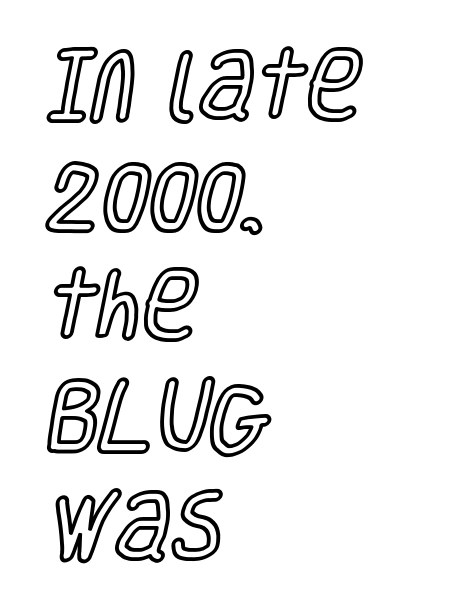
{"width": "condensed", "x_height": "large", "monospaced": "no", "underline": "no", "align": "left", "line_spacing": "normal", "line_spacing_ratio": 1.45, "letter_spacing": "normal", "letter_spacing_em": 0.0, "glyph_px": 76}
